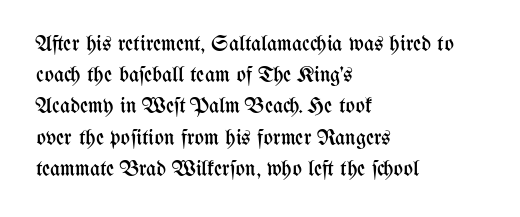
The image shows 22 px text type, upright; set left-aligned, normal line spacing (1.42x), normal letter spacing, not underlined.
